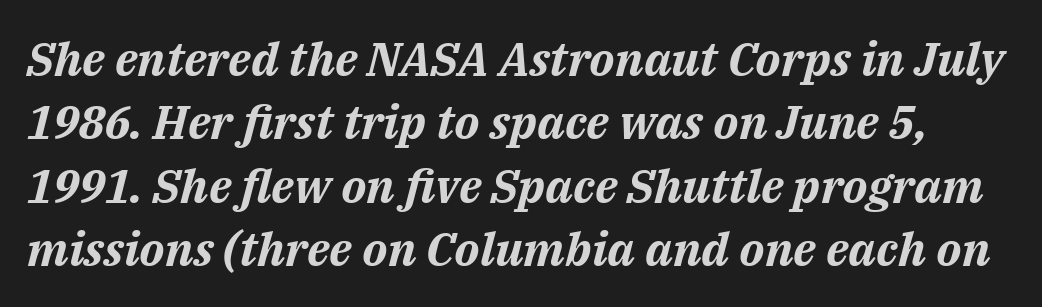
The image shows 47 px bold type, italic (leaning right); set normal line spacing (1.35x), normal letter spacing, not underlined; medium stroke contrast and a medium x-height.
